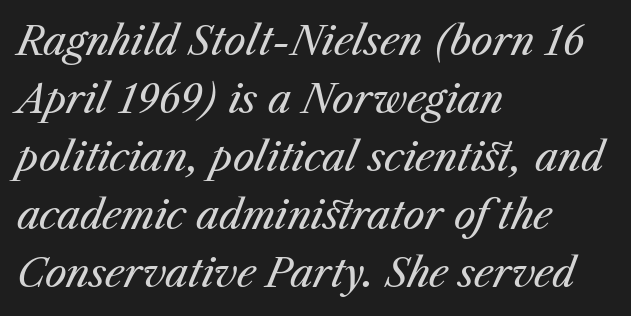
Q: Is the text bold? A: No.
Q: Is the text italic (slanted)? A: Yes, it leans right by about 23 degrees.
Q: Is the text underlined? A: No.
Q: How is the paragraph aligned? A: Left-aligned.
Q: Is the spacing between letters normal or unusually wide? A: Normal.
Q: Is the spacing between lines tight, normal or loose? A: Normal.
Q: Width (condensed, normal, or wide)? A: Normal.
Q: Stroke contrast? A: Medium.
Q: x-height? A: Medium.
Q: Monospaced? A: No.
